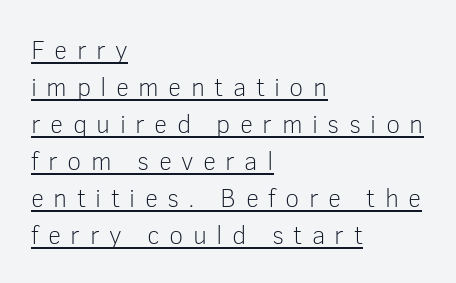
{"italic": "no", "bold": "no", "underline": "yes", "align": "left", "line_spacing": "normal", "line_spacing_ratio": 1.42, "letter_spacing": "wide", "letter_spacing_em": 0.36, "glyph_px": 26}
